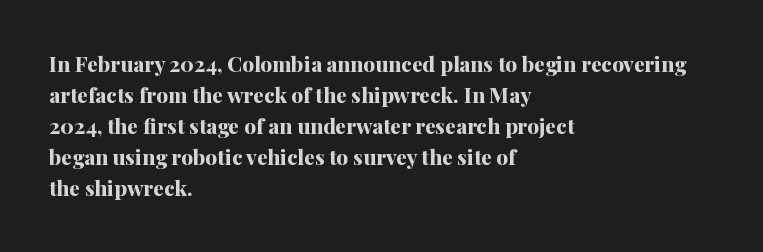
Q: Is the text bold? A: Yes.
Q: Is the text italic (slanted)? A: No, it is upright.
Q: Is the text underlined? A: No.
Q: How is the paragraph aligned? A: Left-aligned.
Q: Is the spacing between letters normal or unusually wide? A: Normal.
Q: Is the spacing between lines tight, normal or loose? A: Normal.
